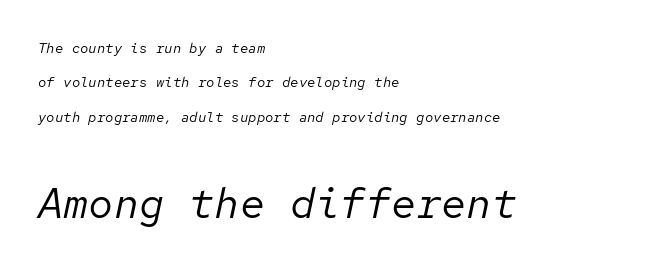
In terms of leading, this rendering errs on the spacious side. A bare baseline throughout the passage. A typesetter would call this monospace, since all characters share one set width. Looking at the ascenders, they clearly lean.
